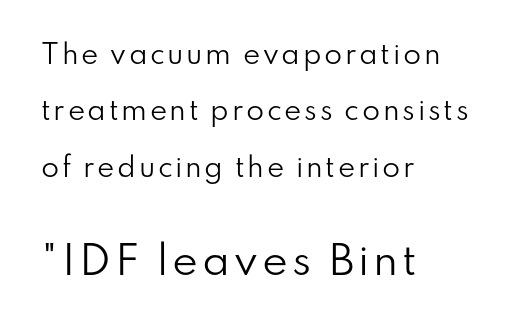
Size contrast runs from small at the top to large at the bottom. This is sans-serif lettering, the kind often seen on screens and signage. The rendering uses natural spacing where letterforms have individual widths. This reads as an unemphasized weight, regular at the heaviest. Lines of text with bare space underneath. The designer dialed line spacing up above the default.
